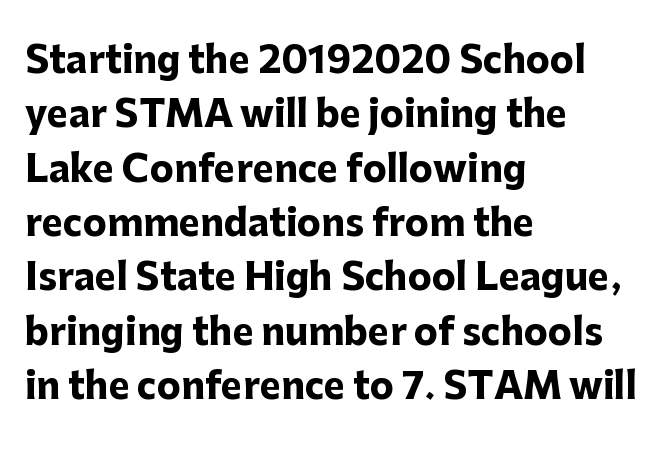
Has an underline been added? It has not. These lines are composed in type without serifs. Each line starts at the same left margin while the right side varies. These lines carry a lot of weight — the face is fully bold.
